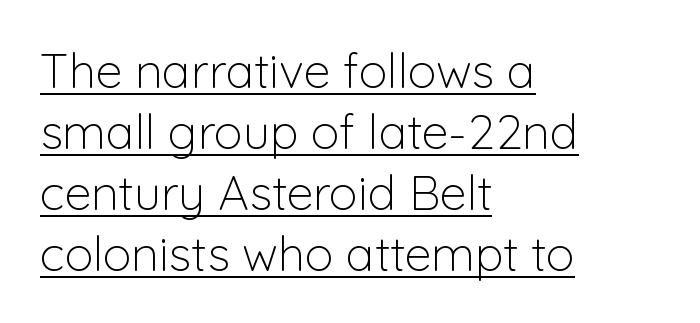
The lines in this sample share a left origin and differ only in where they stop. The letters look calm and open, with moderate or lighter stems. The line texture is even and compact thanks to regular tracking. You can see a thin bar hugging the bottom of the glyphs. Here the designer chose a conventional face with non-uniform glyph widths.
